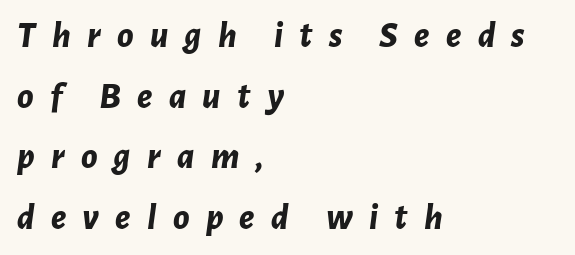
This sample has the flowing, uneven cadence of proportional lettering. Strong, thick strokes mark this as bold type. A student would call this left alignment; a typographer would say flush left, rag right. The line-height multiplier appears to be the usual default. Honestly, the letter spacing is so wide it's the main thing you notice. The gap between lines stays unmarked.
